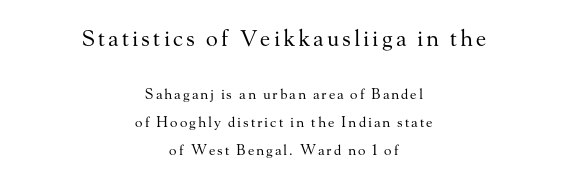
Q: Is the text bold? A: No.
Q: Is the text italic (slanted)? A: No, it is upright.
Q: Is the text underlined? A: No.
Q: How is the paragraph aligned? A: Centered.
Q: Is the spacing between lines tight, normal or loose? A: Loose.
Q: Which block of text is set in a larger size, the first (top) or the second (bottom)? A: The first (top) one.
